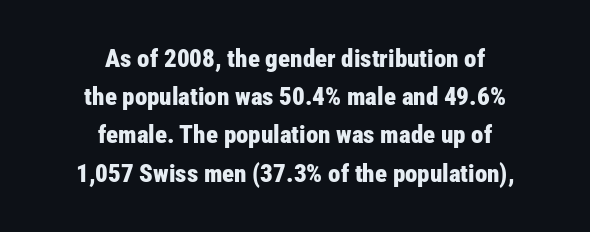
{"italic": "no", "bold": "yes", "underline": "no", "align": "center", "line_spacing": "normal", "line_spacing_ratio": 1.53, "letter_spacing": "normal", "letter_spacing_em": 0.0, "glyph_px": 25}
